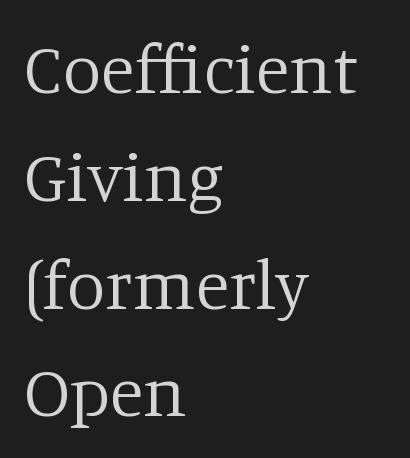
The image shows 70 px regular-weight serif type, upright; set left-aligned, normal line spacing (1.54x), normal letter spacing, not underlined; low stroke contrast and a large x-height.
